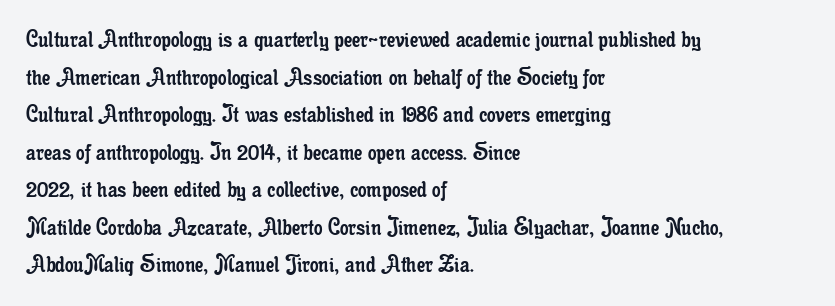
{"italic": "no", "bold": "no", "underline": "no", "align": "left", "line_spacing": "normal", "line_spacing_ratio": 1.39, "letter_spacing": "normal", "letter_spacing_em": 0.0, "glyph_px": 27}
